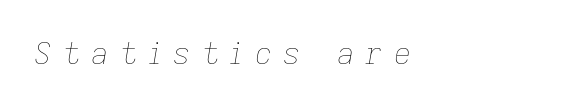
Q: Is the text bold? A: No.
Q: Is the text italic (slanted)? A: Yes, it leans right by about 9 degrees.
Q: Is the text underlined? A: No.
Q: How is the paragraph aligned? A: Left-aligned.
Q: Is the spacing between letters normal or unusually wide? A: Unusually wide.
Q: Width (condensed, normal, or wide)? A: Normal.
Q: Stroke contrast? A: Low.
Q: x-height? A: Medium.
Q: Monospaced? A: No.
